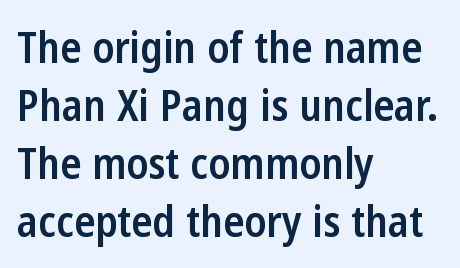
The tracking reads as untouched default to a designer's eye. Spacing verdict: proportional, widths tailored to each character. The vertical gap from one line to the next is medium. The string is rendered with underlining switched off. A classic flush-left, rag-right setting is used for this passage.
